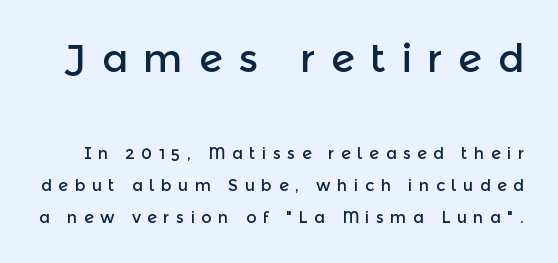
The image shows 39 px sans-serif type, upright; set loose line spacing (2.0x), unusually wide letter spacing (+0.4 em), not underlined; the first (top) block is 2.44x larger; a medium x-height.
